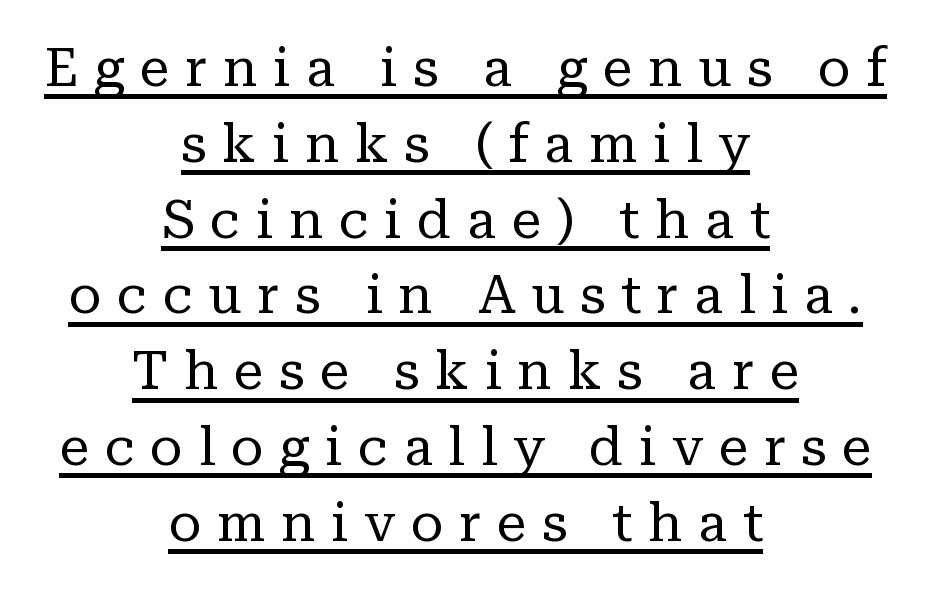
Q: Is the text bold? A: No.
Q: Is the text italic (slanted)? A: No, it is upright.
Q: Is the typeface a serif or a sans-serif typeface? A: Serif.
Q: Is the text underlined? A: Yes.
Q: How is the paragraph aligned? A: Centered.
Q: Is the spacing between letters normal or unusually wide? A: Unusually wide.
Q: Is the spacing between lines tight, normal or loose? A: Normal.
Q: Width (condensed, normal, or wide)? A: Normal.
Q: Stroke contrast? A: Low.
Q: x-height? A: Medium.
Q: Monospaced? A: No.
